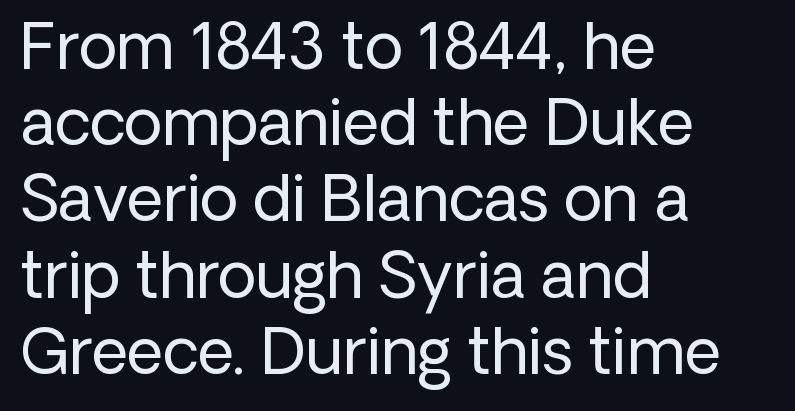
These lines keep a tight, regular rhythm from letter to letter. A typesetter would call this proportional, since set widths differ per character. The typeface has the unassuming heft of standard copy or less. You can tell it's not italic because the verticals are truly vertical.
